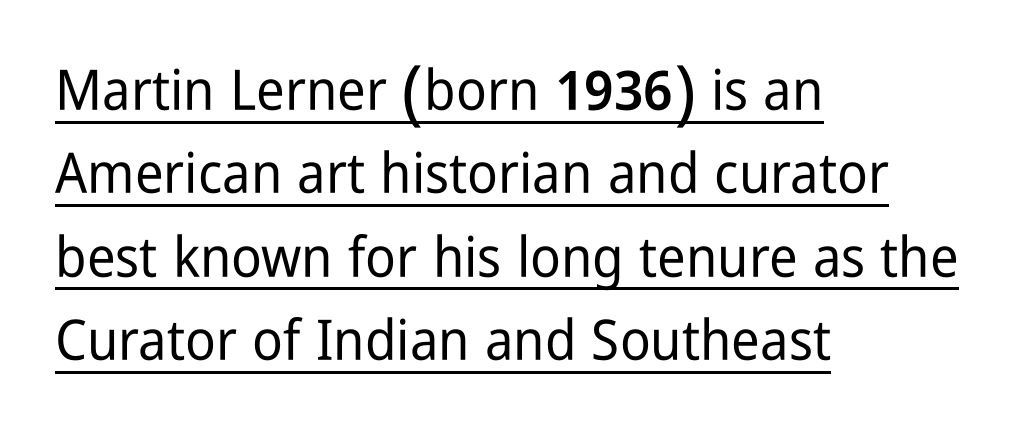
{"serif": "no", "italic": "no", "width": "condensed", "stroke_contrast": "low", "x_height": "medium", "monospaced": "no", "underline": "yes", "align": "left", "line_spacing": "normal", "line_spacing_ratio": 1.49, "letter_spacing": "normal", "letter_spacing_em": 0.0, "glyph_px": 56}
